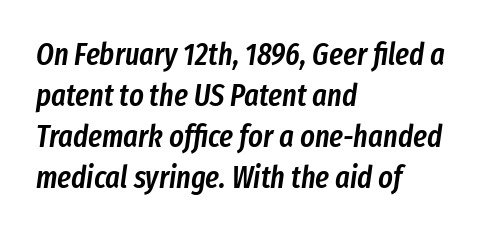
The image shows 31 px semibold, condensed type, italic (leaning right); set left-aligned, normal line spacing (1.32x), normal letter spacing, not underlined; low stroke contrast and a medium x-height.
